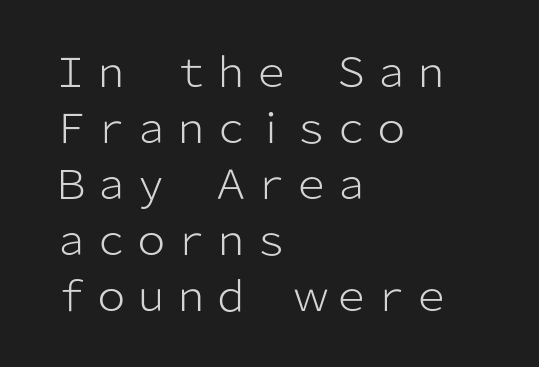
The rag falls on the right side of this text block. Caption: standard tracking, unaltered. Character widths vary here, with narrow letters taking less room than wide ones. A typesetter would mark this as roman, not italic. Is the type heavy? It reads as light-to-regular instead. Students, observe: this is what conventionally led text looks like.
